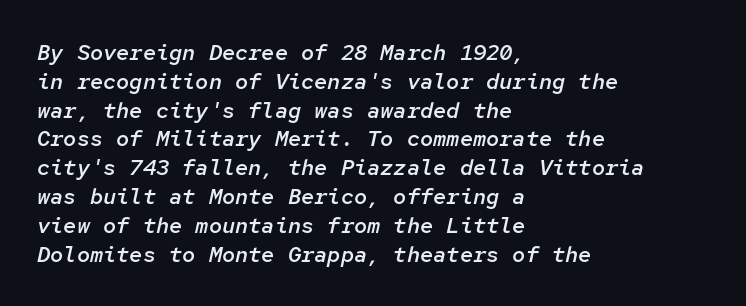
Nothing unusual about the tracking: characters are spaced as the font intends. These lines were composed using italics. Normally led — the rows are evenly, conventionally spaced. The glyphs are unaccompanied by any horizontal stroke below them. Set as a demibold, roughly 600 on the weight scale.
